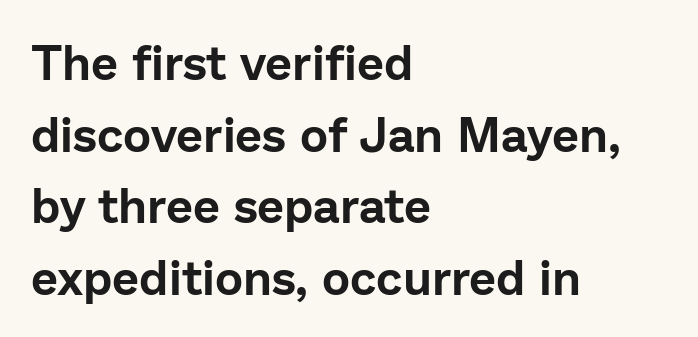
Q: Is the text italic (slanted)? A: No, it is upright.
Q: Is the typeface a serif or a sans-serif typeface? A: Sans-serif.
Q: Is the text underlined? A: No.
Q: How is the paragraph aligned? A: Left-aligned.
Q: Is the spacing between letters normal or unusually wide? A: Normal.
Q: Is the spacing between lines tight, normal or loose? A: Normal.
Q: Width (condensed, normal, or wide)? A: Normal.
Q: Stroke contrast? A: Low.
Q: x-height? A: Medium.
Q: Monospaced? A: No.
